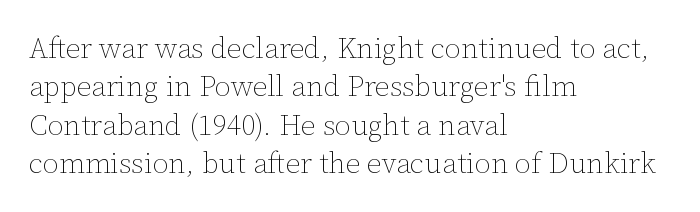
The image shows 29 px thin type, upright; set left-aligned, normal line spacing (1.32x), normal letter spacing, not underlined; low stroke contrast and a medium x-height.
